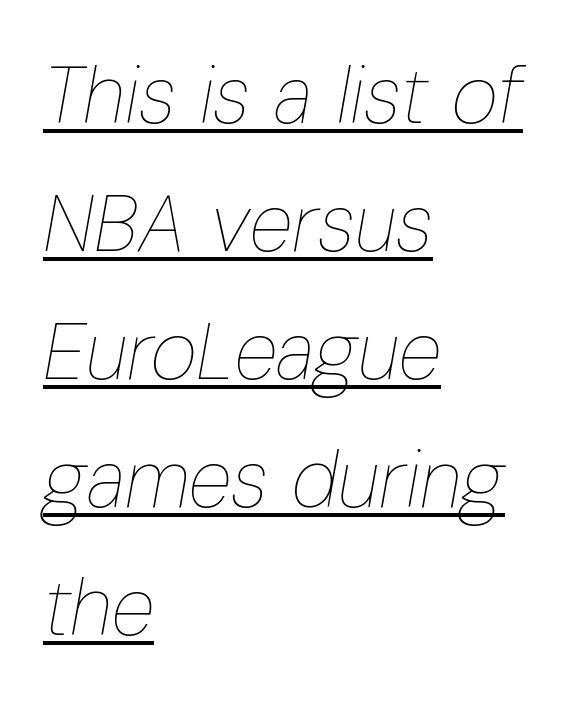
Q: Is the text bold? A: No.
Q: Is the text italic (slanted)? A: Yes, it leans right by about 10 degrees.
Q: Is the text underlined? A: Yes.
Q: How is the paragraph aligned? A: Left-aligned.
Q: Is the spacing between letters normal or unusually wide? A: Normal.
Q: Is the spacing between lines tight, normal or loose? A: Normal.
Q: Width (condensed, normal, or wide)? A: Condensed.
Q: Stroke contrast? A: Low.
Q: x-height? A: Medium.
Q: Monospaced? A: No.
